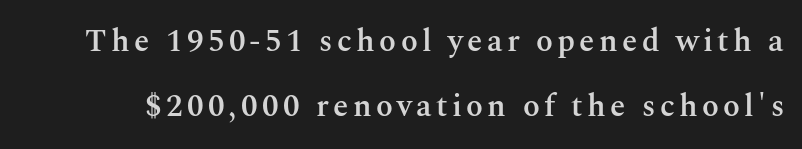
Unlike a clean sans, this face finishes its strokes with serifs. Think of a printed novel: that variable character pitch is what you see here. Bold? Not quite — semibold, heavier than regular but stopping short. Plain, unruled lines of type. How would I describe the line gaps? Wide and relaxed.
